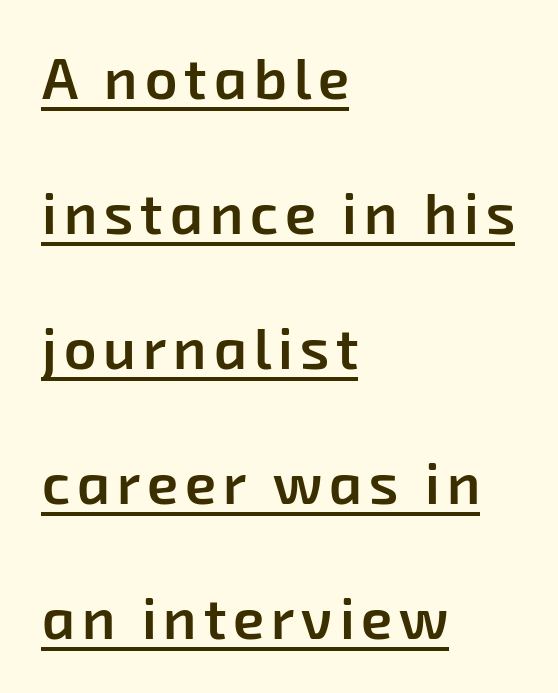
Q: Is the text bold? A: Semi-bold.
Q: Is the typeface a serif or a sans-serif typeface? A: Sans-serif.
Q: Is the text underlined? A: Yes.
Q: How is the paragraph aligned? A: Left-aligned.
Q: Is the spacing between lines tight, normal or loose? A: Loose.
Q: Width (condensed, normal, or wide)? A: Normal.
Q: Stroke contrast? A: Low.
Q: x-height? A: Medium.
Q: Monospaced? A: No.
